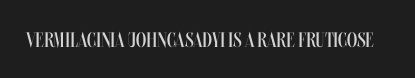
Q: Is the text bold? A: No.
Q: Is the text italic (slanted)? A: No, it is upright.
Q: Is the text underlined? A: No.
Q: Is the spacing between letters normal or unusually wide? A: Normal.
